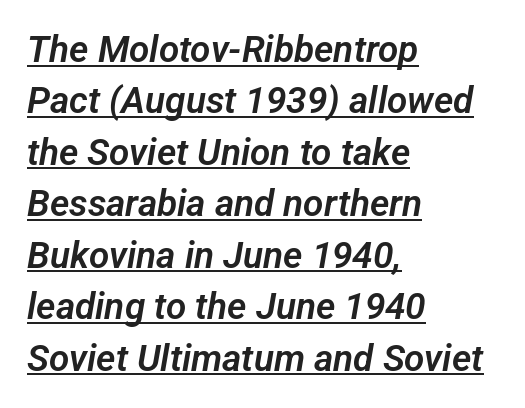
This sample carries an underscore along the baseline area. Letterform terminals end flat and unadorned throughout the passage. Here the designer chose a conventional face with non-uniform glyph widths. Where is the straight margin? On the left.
